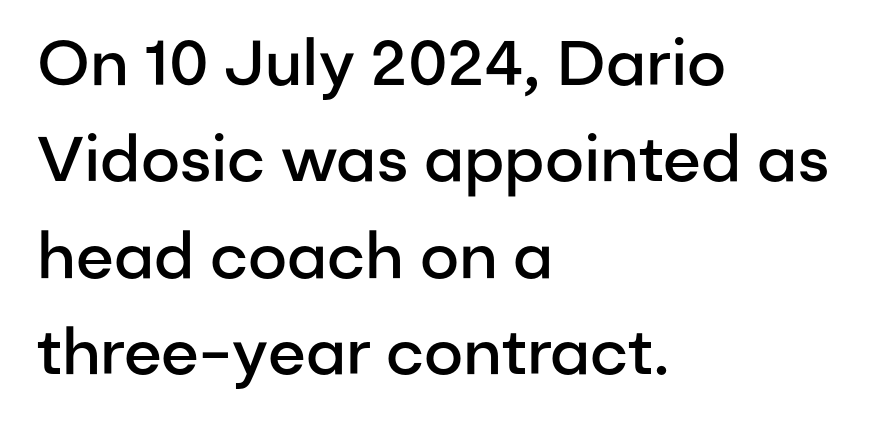
The image shows 63 px semibold sans-serif type, upright; set left-aligned, normal line spacing (1.53x), normal letter spacing, not underlined; low stroke contrast and a medium x-height.
